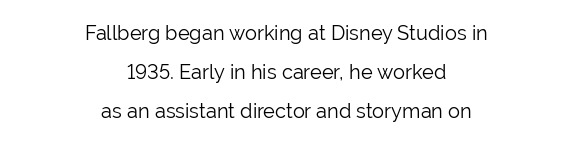
Rendered with straight, roman letterforms. The passage shown is not bold in any degree. Words appear dense and cohesive because spacing is normal. Letters rest on an invisible, unmarked baseline. A centered setting, common on invitations and titles, is used for this passage.
